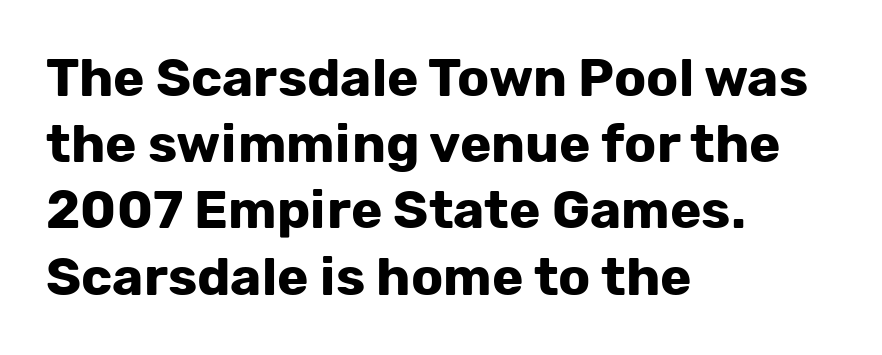
Q: Is the text bold? A: Yes.
Q: Is the text italic (slanted)? A: No, it is upright.
Q: Is the typeface a serif or a sans-serif typeface? A: Sans-serif.
Q: Is the text underlined? A: No.
Q: How is the paragraph aligned? A: Left-aligned.
Q: Is the spacing between letters normal or unusually wide? A: Normal.
Q: Is the spacing between lines tight, normal or loose? A: Normal.
Q: Width (condensed, normal, or wide)? A: Normal.
Q: Stroke contrast? A: Low.
Q: x-height? A: Medium.
Q: Monospaced? A: No.
